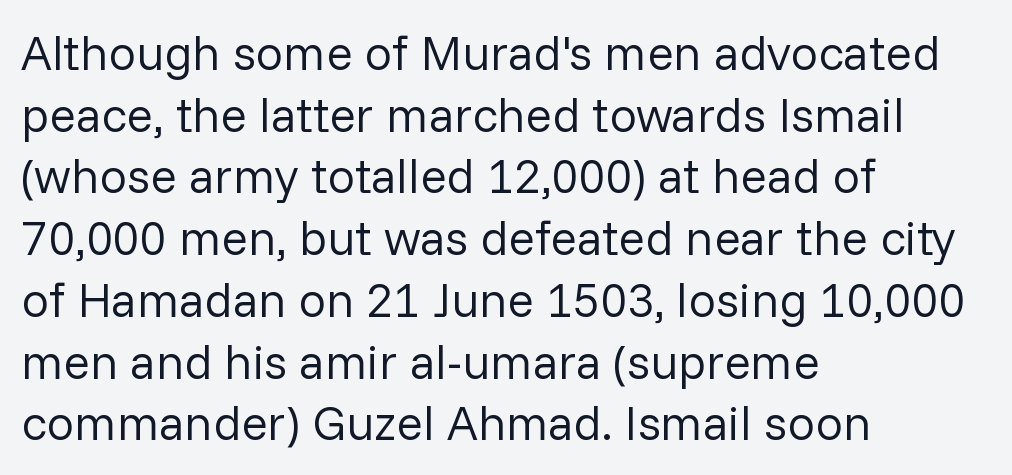
All the whitespace from short lines collects on the right. These glyphs show unthickened strokes, regular width or finer. Looks like regular typesetting: each glyph gets only the width it needs. Underline: absent. The gaps between neighbouring characters are ordinary and unremarkable.
